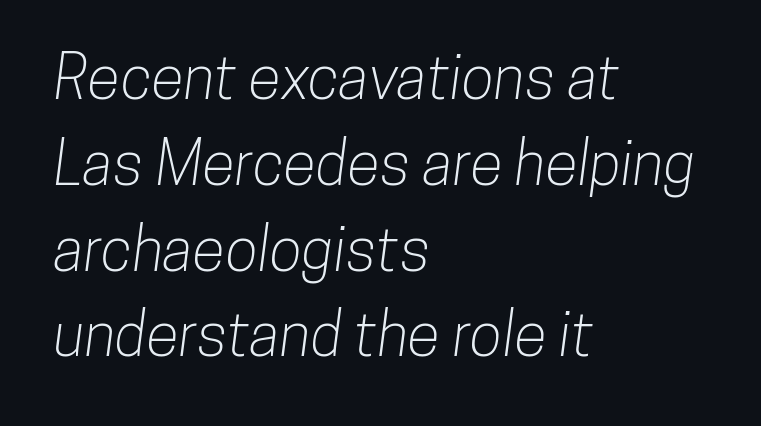
The image shows 60 px condensed sans-serif type; set left-aligned, normal line spacing (1.43x), normal letter spacing, not underlined; low stroke contrast and a medium x-height.
